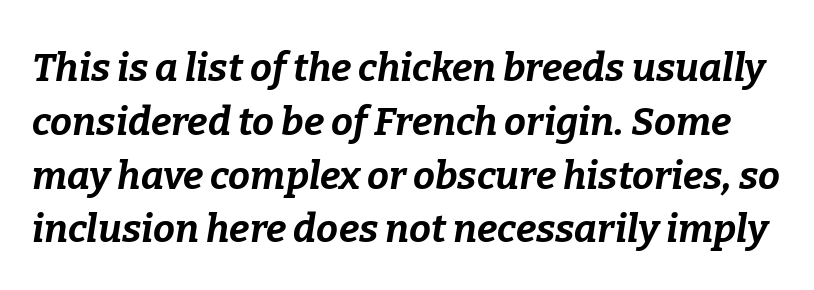
Q: Is the text bold? A: Yes.
Q: Is the text italic (slanted)? A: Yes, it leans right by about 9 degrees.
Q: Is the text underlined? A: No.
Q: Is the spacing between letters normal or unusually wide? A: Normal.
Q: Is the spacing between lines tight, normal or loose? A: Normal.
Q: Width (condensed, normal, or wide)? A: Normal.
Q: Stroke contrast? A: Low.
Q: x-height? A: Medium.
Q: Monospaced? A: No.
